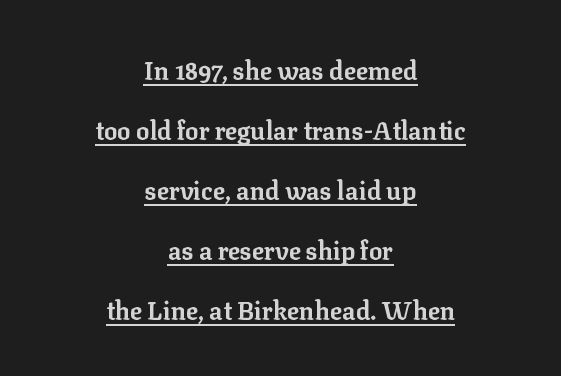
Q: Is the text bold? A: Yes.
Q: Is the text italic (slanted)? A: No, it is upright.
Q: Is the text underlined? A: Yes.
Q: How is the paragraph aligned? A: Centered.
Q: Is the spacing between letters normal or unusually wide? A: Normal.
Q: Is the spacing between lines tight, normal or loose? A: Loose.
